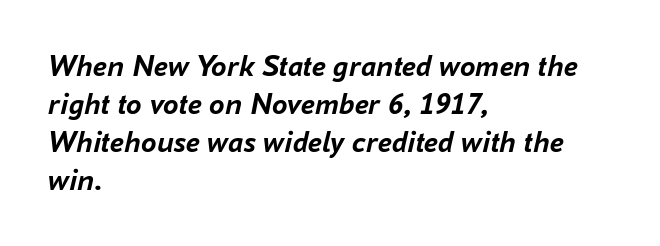
Q: Is the text bold? A: Yes.
Q: Is the text italic (slanted)? A: Yes, it leans right by about 16 degrees.
Q: Is the text underlined? A: No.
Q: How is the paragraph aligned? A: Left-aligned.
Q: Is the spacing between letters normal or unusually wide? A: Normal.
Q: Width (condensed, normal, or wide)? A: Normal.
Q: Stroke contrast? A: Low.
Q: x-height? A: Medium.
Q: Monospaced? A: No.
